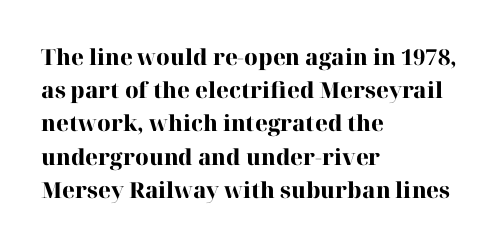
Leading matches the norm, producing a regular column. The area under the type is left untouched. Does extra space separate the letters? No, they use regular spacing. These lines were composed using upright roman letters.
